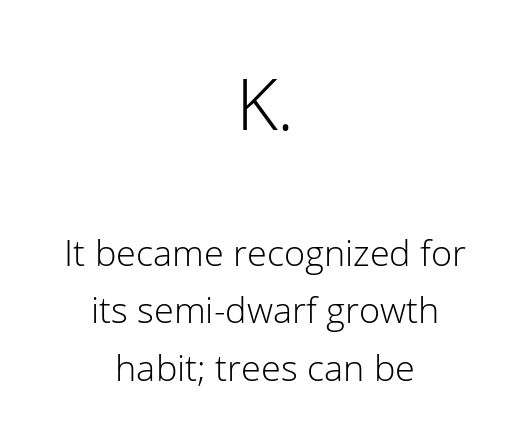
The face used here appears at its bigger size in the upper chunk. The specimen reads as upright at a glance. Look at the bottom of the vertical strokes: they stop flat, with no serifs. The strip under each line holds only bare page. Nothing heavy about these letters — not bold at all. Regarding leading, the lines here are spaced in the standard way.
